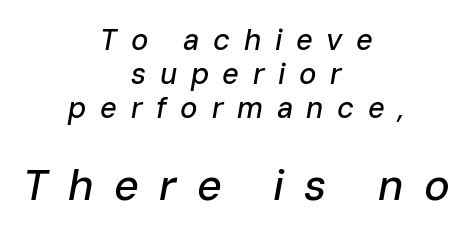
The image shows 43 px text type, italic (leaning right); set centered, line spacing 1.17x, unusually wide letter spacing (+0.47 em), not underlined; the second (bottom) block is 1.48x larger; low stroke contrast and a medium x-height.
